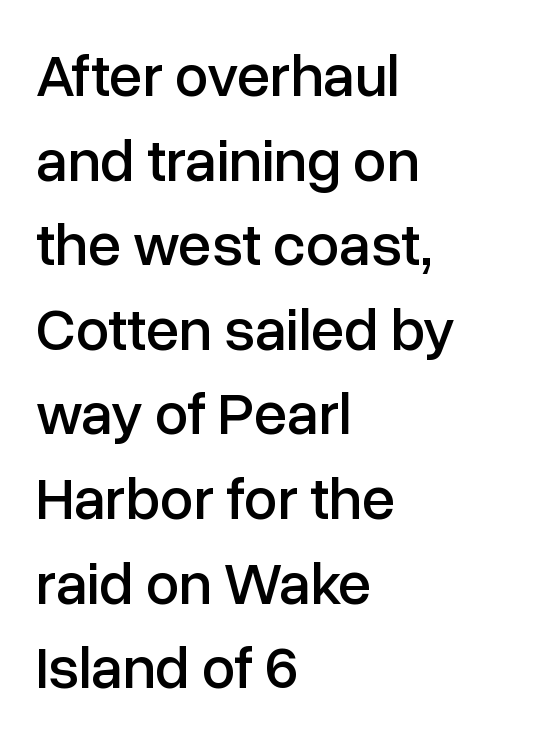
The image shows 60 px sans-serif type, upright; set left-aligned, normal line spacing (1.41x), normal letter spacing, not underlined; low stroke contrast and a medium x-height.
